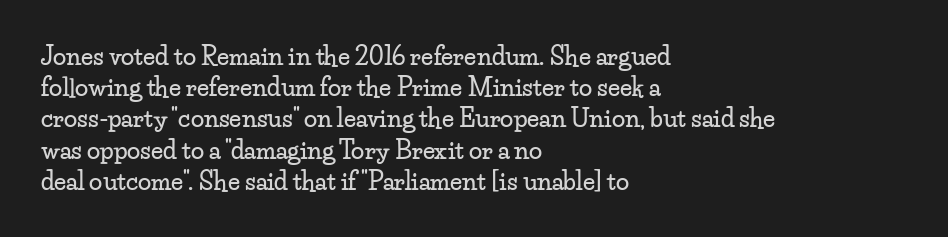
Does the copy run flush right? No — it runs flush left. The font's upright variant was chosen for this text. Descender tails drop into unmarked territory. Reading down the column, the eye jumps a familiar distance to each next line.
